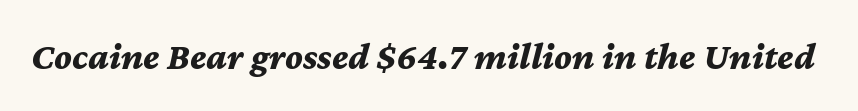
The image shows 38 px bold type, italic (leaning right); set normal letter spacing, not underlined; medium stroke contrast and a medium x-height.
